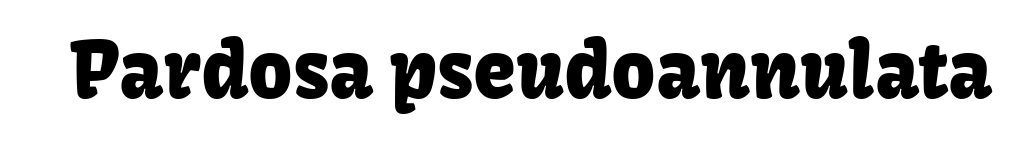
Q: Is the text italic (slanted)? A: No, it is upright.
Q: Is the typeface a serif or a sans-serif typeface? A: Sans-serif.
Q: Is the text underlined? A: No.
Q: Is the spacing between letters normal or unusually wide? A: Normal.
Q: Width (condensed, normal, or wide)? A: Normal.
Q: Stroke contrast? A: Low.
Q: x-height? A: Medium.
Q: Monospaced? A: No.
